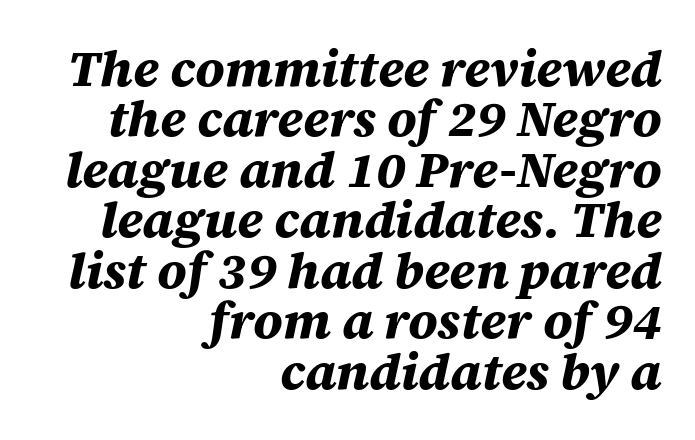
The image shows 51 px bold type, italic (leaning right); set right-aligned, tight line spacing (0.99x), normal letter spacing, not underlined; medium stroke contrast and a large x-height.
